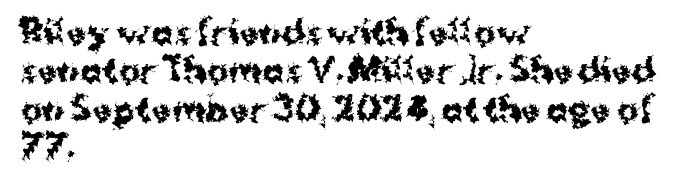
The image shows 32 px bold sans-serif type, upright; set left-aligned, line spacing 1.2x, normal letter spacing, not underlined; medium stroke contrast and a medium x-height.
